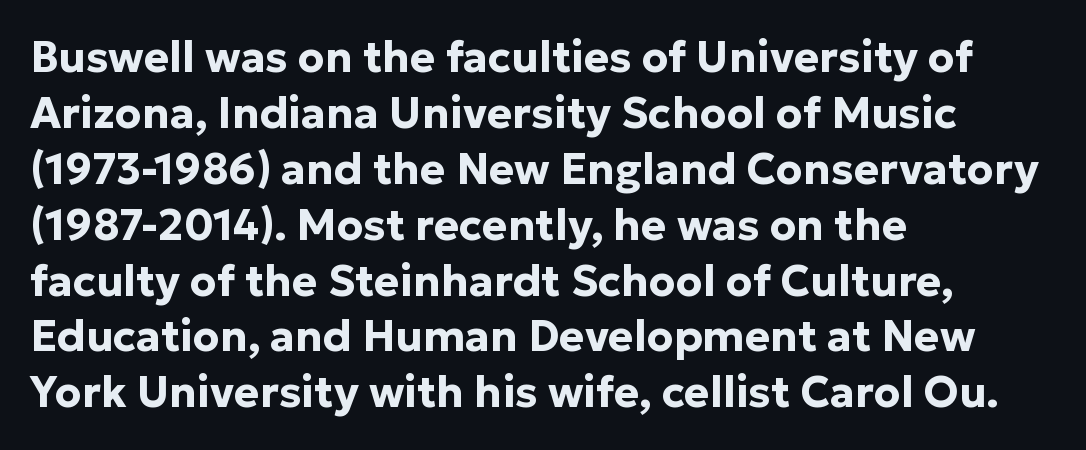
{"serif": "no", "italic": "no", "bold": "yes", "weight": "bold", "width": "normal", "stroke_contrast": "low", "x_height": "medium", "monospaced": "no", "underline": "no", "align": "left", "line_spacing": "normal", "line_spacing_ratio": 1.3, "letter_spacing": "normal", "letter_spacing_em": 0.0, "glyph_px": 43}
